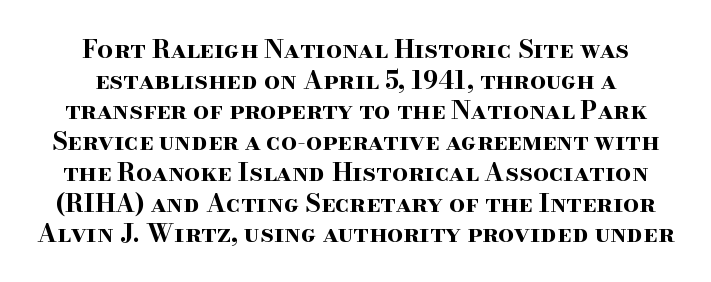
{"italic": "no", "bold": "yes", "underline": "no", "align": "center", "line_spacing_ratio": 1.23, "letter_spacing": "normal", "letter_spacing_em": 0.0, "glyph_px": 25}
